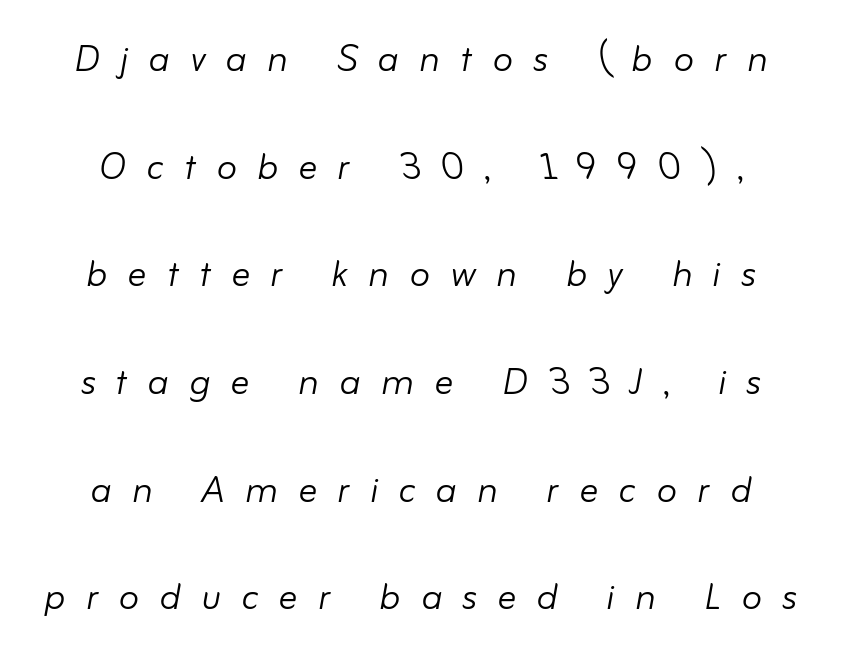
Is this a fixed-width face? No — the glyphs have proportional, varying widths. The passage shown stacks its lines with a broad gap. The letterforms stand isolated, each surrounded by extra space. The whole block is typeset with a tilt. Vertical stems look standard width or narrower in stroke. Each row of text sits above clean, open space.
